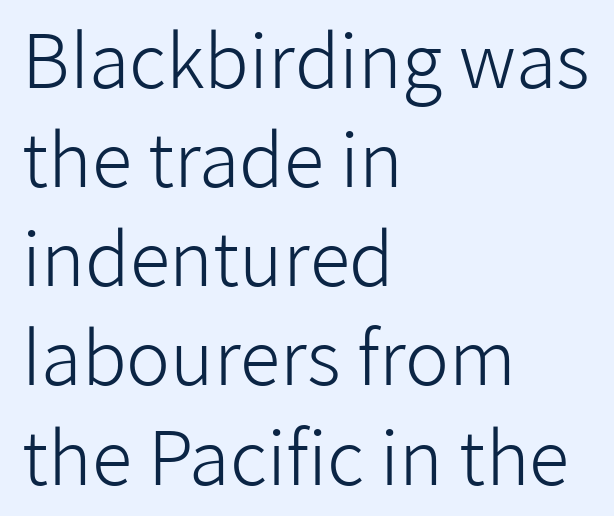
Q: Is the text bold? A: No.
Q: Is the text italic (slanted)? A: No, it is upright.
Q: Is the typeface a serif or a sans-serif typeface? A: Sans-serif.
Q: Is the text underlined? A: No.
Q: How is the paragraph aligned? A: Left-aligned.
Q: Is the spacing between letters normal or unusually wide? A: Normal.
Q: Is the spacing between lines tight, normal or loose? A: Normal.
Q: Width (condensed, normal, or wide)? A: Normal.
Q: Stroke contrast? A: Low.
Q: x-height? A: Medium.
Q: Monospaced? A: No.
